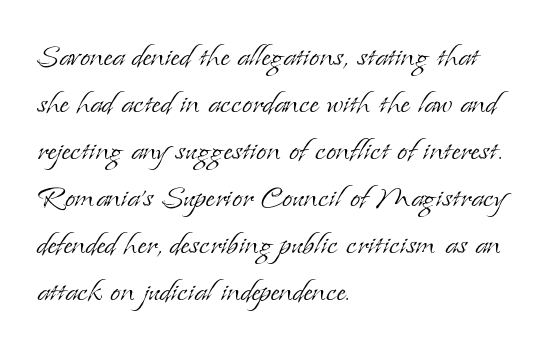
{"serif": "yes", "bold": "no", "weight": "light", "width": "normal", "stroke_contrast": "low", "x_height": "small", "monospaced": "no", "underline": "no", "align": "left", "line_spacing": "normal", "line_spacing_ratio": 1.27, "letter_spacing": "normal", "letter_spacing_em": 0.0, "glyph_px": 37}
